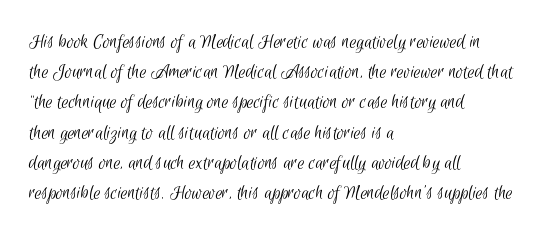
The image shows 21 px text type; set left-aligned, normal line spacing (1.44x), normal letter spacing, not underlined.
